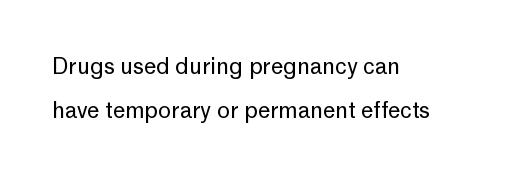
The cut favours lightness, reaching ordinary text weight at its darkest. Plain, unruled lines of type. Vertical strokes here are truly vertical. A typesetter would call this zero additional tracking.
